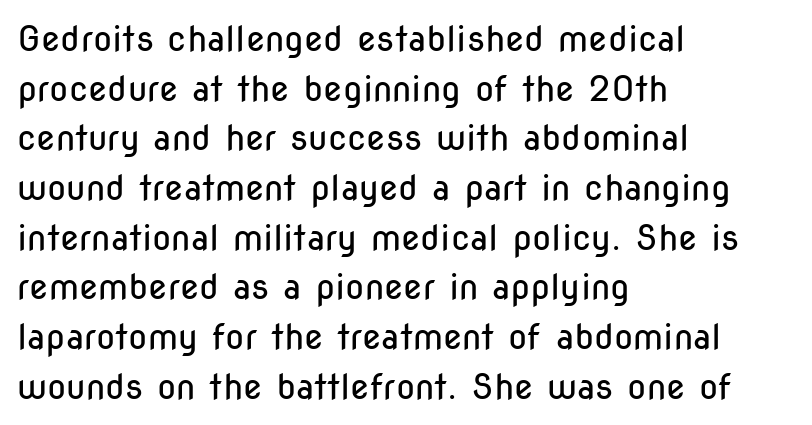
{"serif": "no", "italic": "no", "bold": "no", "weight": "regular", "width": "condensed", "stroke_contrast": "low", "x_height": "medium", "monospaced": "no", "underline": "no", "align": "left", "line_spacing": "normal", "line_spacing_ratio": 1.42, "letter_spacing": "normal", "letter_spacing_em": 0.0, "glyph_px": 35}
